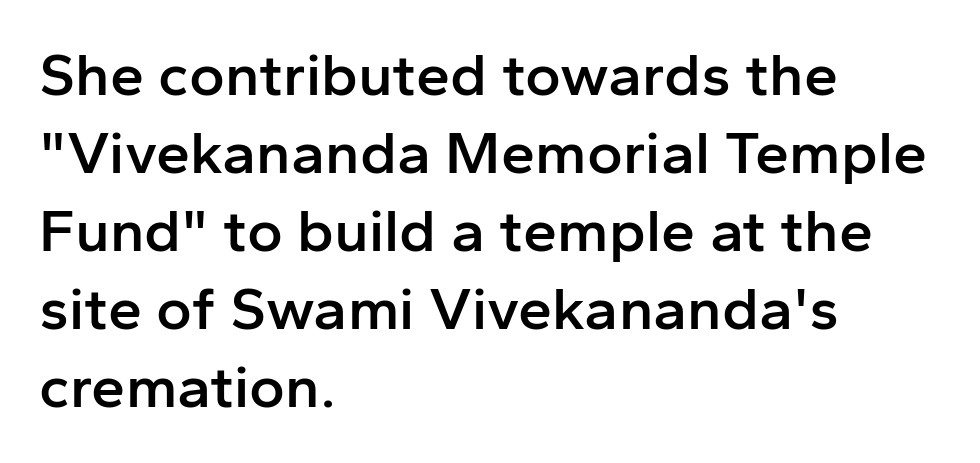
Q: Is the text bold? A: Semi-bold.
Q: Is the text italic (slanted)? A: No, it is upright.
Q: Is the typeface a serif or a sans-serif typeface? A: Sans-serif.
Q: Is the text underlined? A: No.
Q: How is the paragraph aligned? A: Left-aligned.
Q: Is the spacing between letters normal or unusually wide? A: Normal.
Q: Is the spacing between lines tight, normal or loose? A: Normal.
Q: Width (condensed, normal, or wide)? A: Normal.
Q: Stroke contrast? A: Low.
Q: x-height? A: Medium.
Q: Monospaced? A: No.
